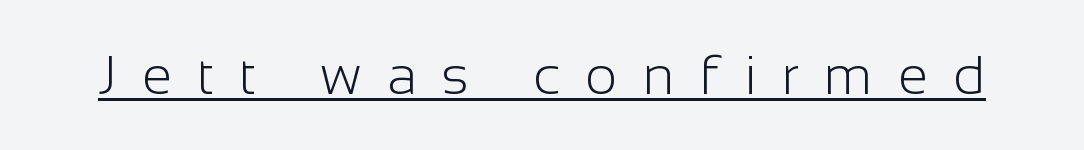
Q: Is the text bold? A: No.
Q: Is the text italic (slanted)? A: No, it is upright.
Q: Is the typeface a serif or a sans-serif typeface? A: Sans-serif.
Q: Is the text underlined? A: Yes.
Q: Is the spacing between letters normal or unusually wide? A: Unusually wide.
Q: Width (condensed, normal, or wide)? A: Normal.
Q: Stroke contrast? A: Low.
Q: x-height? A: Medium.
Q: Monospaced? A: No.
